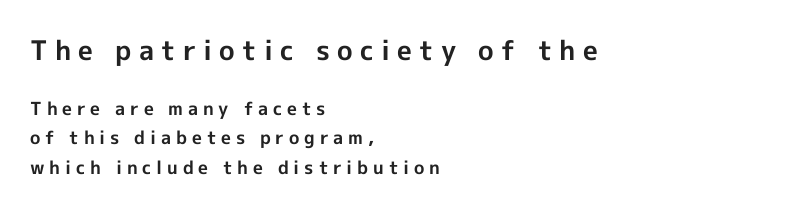
Every character sits straight up, as roman type does. In CSS terms this would be text-align: left. Bold? Absolutely — the strokes are thick and heavy. The space between consecutive lines is moderate. Descenders hang freely into open space. Look at the tracking — it's clearly loosened, letters drifting apart.
